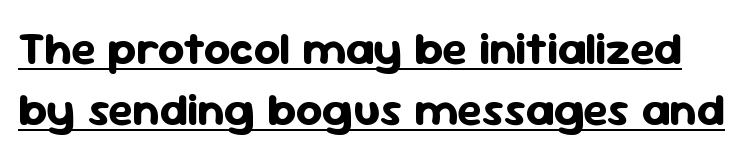
Character widths vary here, with narrow letters taking less room than wide ones. The font's upright variant was chosen for this text. Does the type have serifs? No, each stem ends abruptly. Students, note that the glyphs here touch the page at normal intervals. Its strokes are broad and dark, the hallmark of bold type. Compared with undecorated copy, this sample adds a rule below the words.
